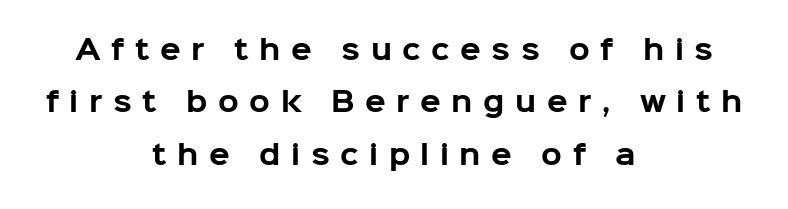
Set as a true bold cut, around the 700 mark. Unlike italic type, these characters show no tilt at all. Just letters on the line, the space beneath them empty. Summary of vertical rhythm: relaxed, with wide interline spacing. The tracking jumps out immediately: characters are airy and widely separated. The typesetter chose a symmetrical, centered arrangement here.
